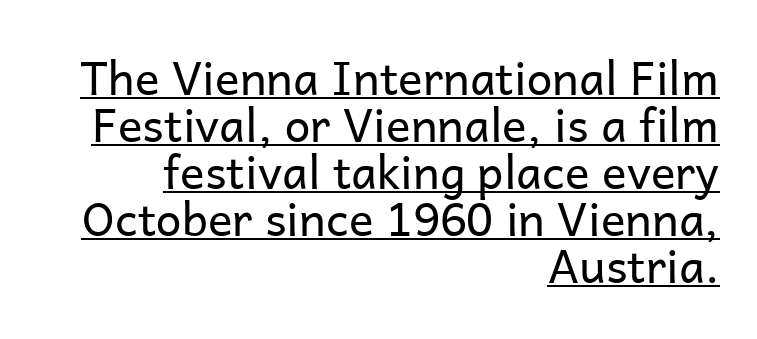
The image shows 46 px regular-weight sans-serif type, upright; set right-aligned, tight line spacing (1.02x), normal letter spacing, underlined; low stroke contrast and a medium x-height.
